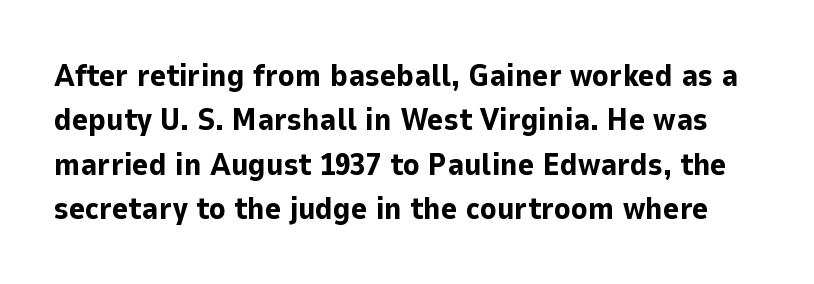
Q: Is the text bold? A: Yes.
Q: Is the text italic (slanted)? A: No, it is upright.
Q: Is the typeface a serif or a sans-serif typeface? A: Sans-serif.
Q: Is the text underlined? A: No.
Q: Is the spacing between letters normal or unusually wide? A: Normal.
Q: Is the spacing between lines tight, normal or loose? A: Normal.
Q: Width (condensed, normal, or wide)? A: Normal.
Q: Stroke contrast? A: Low.
Q: x-height? A: Medium.
Q: Monospaced? A: No.
